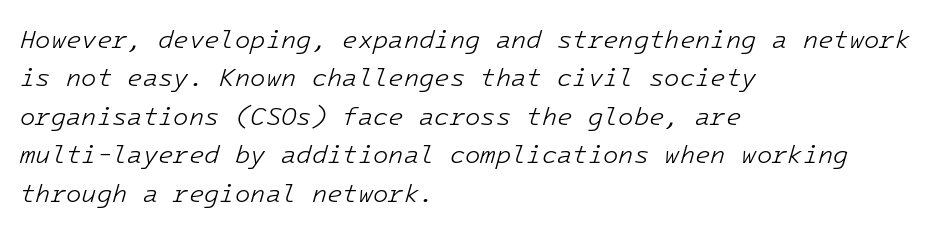
{"italic": "yes", "lean": "right", "slant_degrees": 16, "bold": "no", "underline": "no", "align": "left", "line_spacing": "normal", "line_spacing_ratio": 1.54, "letter_spacing": "normal", "letter_spacing_em": 0.0, "glyph_px": 25}
